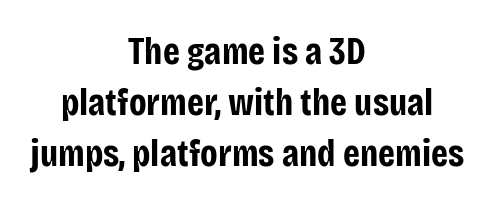
{"serif": "no", "italic": "no", "bold": "yes", "weight": "bold", "width": "condensed", "stroke_contrast": "low", "x_height": "large", "monospaced": "no", "underline": "no", "align": "center", "line_spacing": "normal", "line_spacing_ratio": 1.34, "letter_spacing": "normal", "letter_spacing_em": 0.0, "glyph_px": 38}
